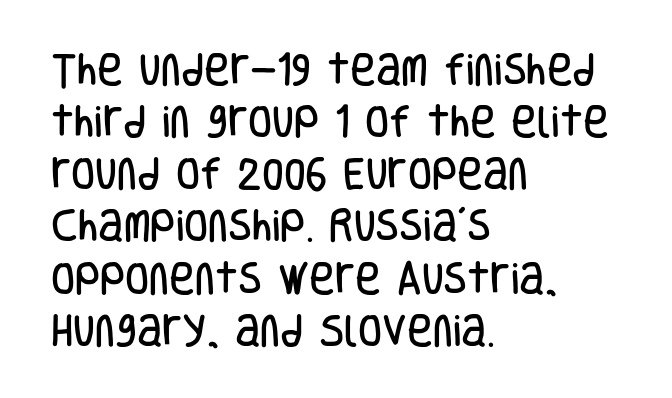
Rule under the text: the space is simply empty. The letters stand straight up with perfectly vertical stems. Note the varied advance widths — an 'i' is clearly narrower than an 'm'. Teacher's note: observe the even left margin — that is flush-left alignment. Serifs: no, the terminals of the letterforms are clean.
